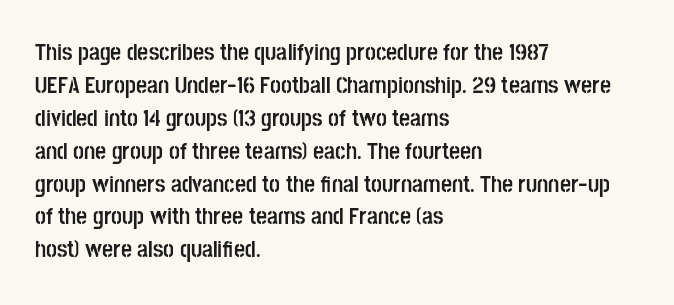
{"italic": "no", "bold": "yes", "underline": "no", "align": "left", "line_spacing": "normal", "line_spacing_ratio": 1.37, "letter_spacing": "normal", "letter_spacing_em": 0.0, "glyph_px": 24}
